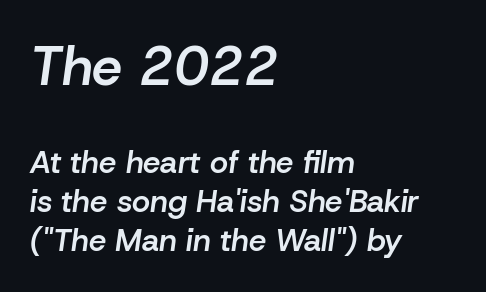
Caption: multi-line text, flush left, ragged right. Whoever set this made the first block the dominant, larger element. Students, this is semibold: more ink than regular, less than bold. Clear beneath every line of the passage. This sample uses an oblique cut, with every glyph tilted off the vertical.
